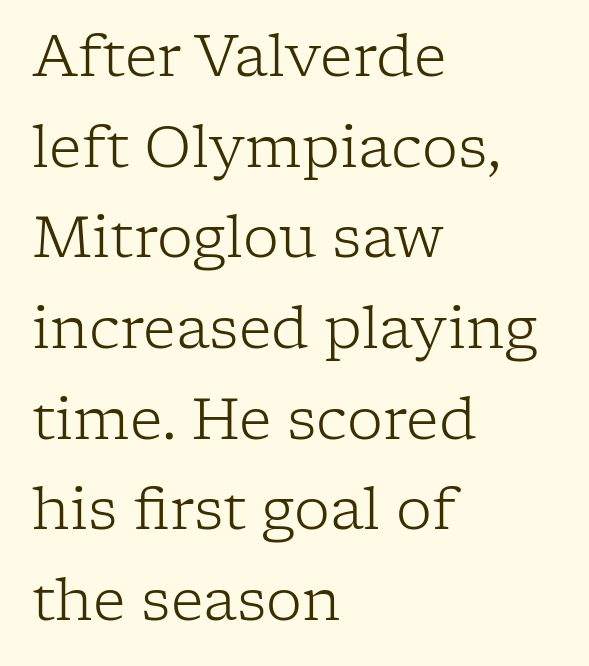
How are the letters spaced? Ordinarily, with no added tracking. Does the lettering tilt? It doesn't — this is upright. Casual observation: everything's shoved over to the left. The gap between lines stays unmarked. Note: serifs present on the glyphs. Looks like regular typesetting: each glyph gets only the width it needs.
